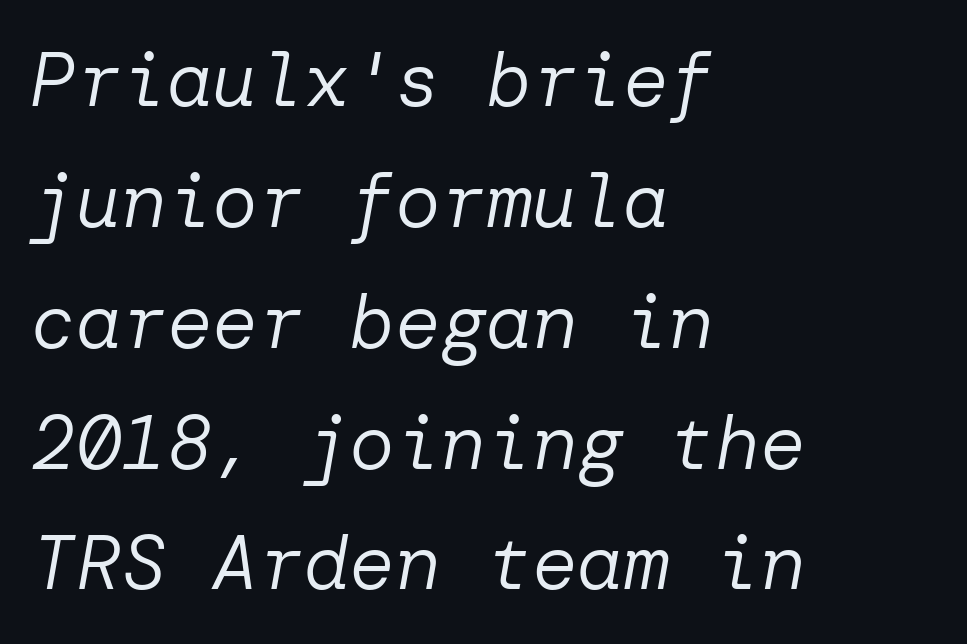
{"italic": "yes", "lean": "right", "slant_degrees": 10, "bold": "no", "weight": "regular", "width": "normal", "stroke_contrast": "low", "x_height": "medium", "underline": "no", "align": "left", "line_spacing": "normal", "line_spacing_ratio": 1.59, "letter_spacing": "normal", "letter_spacing_em": 0.0, "glyph_px": 76}
